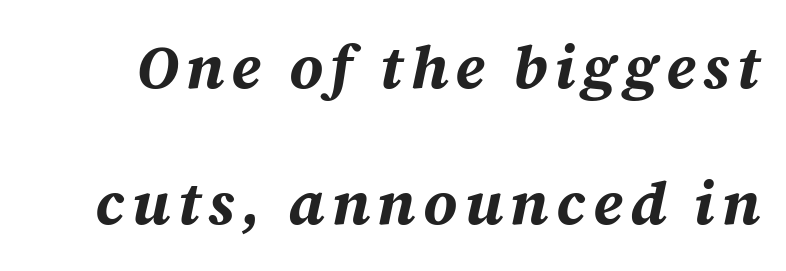
A clean baseline with only descenders dipping below it. Whoever set this chose breathing room over compactness in the vertical rhythm. As a designer I'd log this as weight 700, bold. Emphasis-style slanted type is in use. Spacing verdict: proportional, widths tailored to each character.
